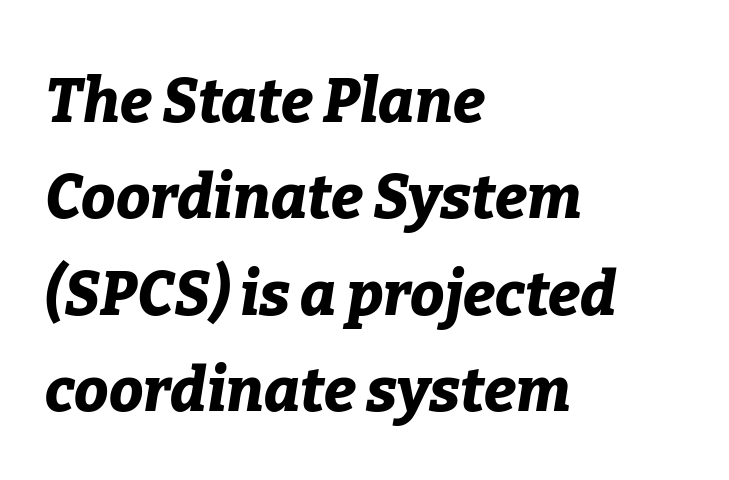
The image shows 61 px bold type, italic (leaning right); set left-aligned, normal line spacing (1.58x), normal letter spacing, not underlined; low stroke contrast and a medium x-height.
